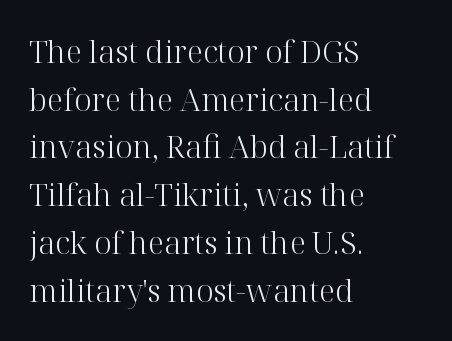
The image shows 31 px light serif type, upright; set left-aligned, normal line spacing (1.54x), normal letter spacing, not underlined; high stroke contrast and a medium x-height.
